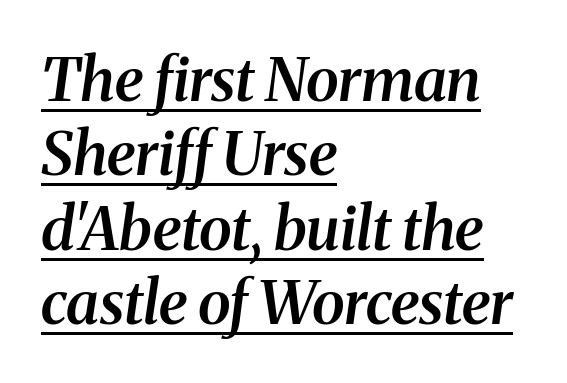
Q: Is the text bold? A: Semi-bold.
Q: Is the text italic (slanted)? A: Yes, it leans right by about 8 degrees.
Q: Is the typeface a serif or a sans-serif typeface? A: Serif.
Q: Is the text underlined? A: Yes.
Q: How is the paragraph aligned? A: Left-aligned.
Q: Is the spacing between letters normal or unusually wide? A: Normal.
Q: Width (condensed, normal, or wide)? A: Normal.
Q: Stroke contrast? A: Medium.
Q: x-height? A: Medium.
Q: Monospaced? A: No.
